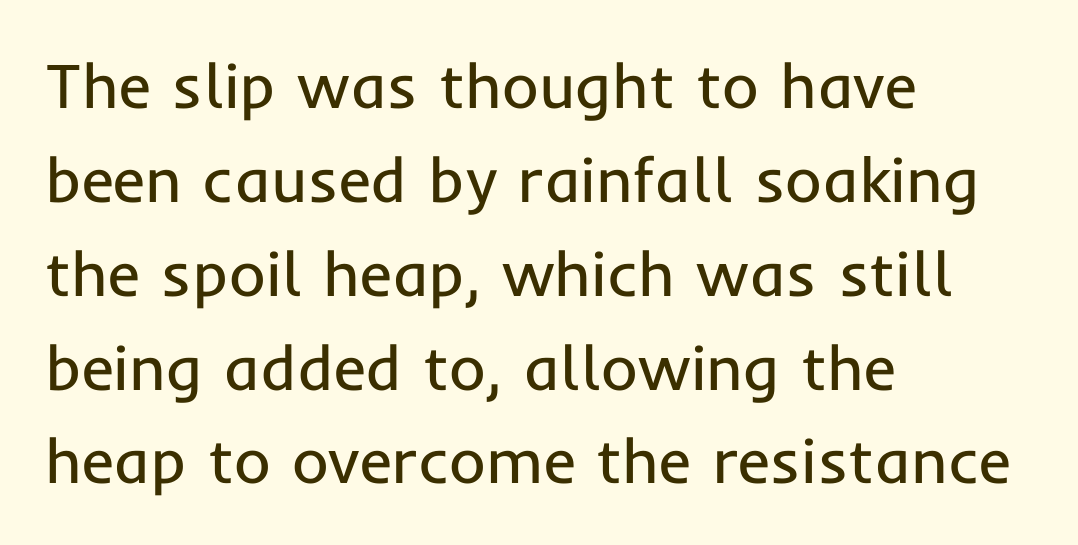
Q: Is the text bold? A: No.
Q: Is the text italic (slanted)? A: No, it is upright.
Q: Is the typeface a serif or a sans-serif typeface? A: Sans-serif.
Q: Is the text underlined? A: No.
Q: How is the paragraph aligned? A: Left-aligned.
Q: Is the spacing between letters normal or unusually wide? A: Normal.
Q: Is the spacing between lines tight, normal or loose? A: Normal.
Q: Width (condensed, normal, or wide)? A: Normal.
Q: Stroke contrast? A: Low.
Q: x-height? A: Medium.
Q: Monospaced? A: No.
